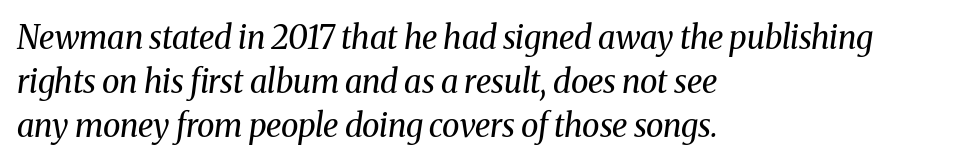
The image shows 32 px regular-weight serif type, italic (leaning right); set left-aligned, normal line spacing (1.37x), normal letter spacing, not underlined; medium stroke contrast and a medium x-height.
